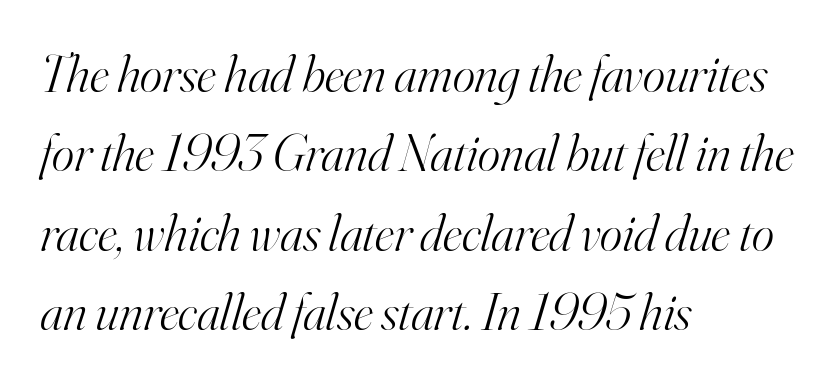
The image shows 53 px light serif type, italic (leaning right); set left-aligned, normal line spacing (1.5x), normal letter spacing, not underlined; high stroke contrast and a small x-height.
